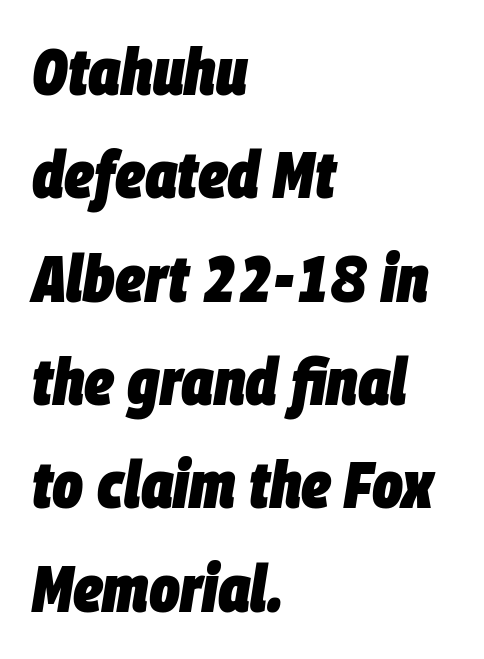
The image shows 65 px heavy, condensed type, italic (leaning right); set left-aligned, normal line spacing (1.59x), normal letter spacing, not underlined; low stroke contrast and a large x-height.
